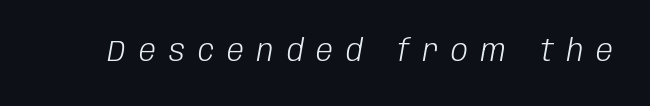
The image shows 30 px light, condensed type, italic (leaning right); set unusually wide letter spacing (+0.44 em), not underlined; low stroke contrast and a large x-height.
